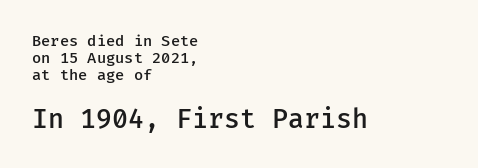
{"italic": "no", "bold": "semi", "underline": "no", "align": "left", "line_spacing": "tight", "line_spacing_ratio": 1.13, "letter_spacing": "normal", "letter_spacing_em": 0.0, "larger_block": "second", "size_ratio": 1.73, "glyph_px": 26}
